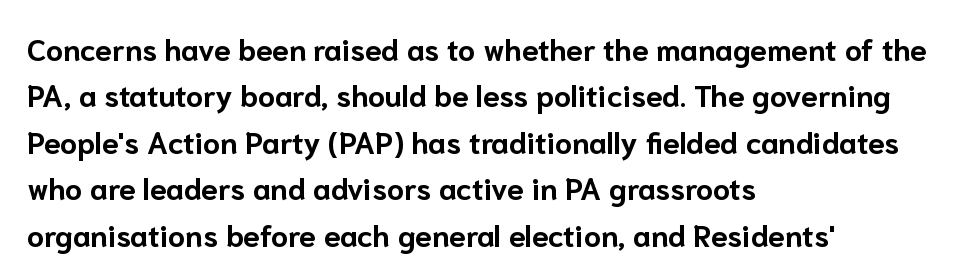
{"serif": "no", "italic": "no", "bold": "yes", "weight": "bold", "width": "normal", "stroke_contrast": "low", "x_height": "medium", "monospaced": "no", "underline": "no", "align": "left", "line_spacing": "normal", "line_spacing_ratio": 1.55, "letter_spacing": "normal", "letter_spacing_em": 0.0, "glyph_px": 30}
